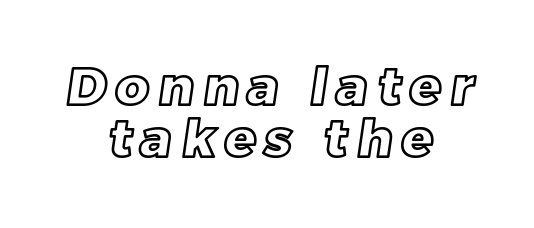
Q: Is the text underlined? A: No.
Q: How is the paragraph aligned? A: Centered.
Q: Is the spacing between lines tight, normal or loose? A: Tight.
Q: Width (condensed, normal, or wide)? A: Normal.
Q: x-height? A: Large.
Q: Monospaced? A: No.
